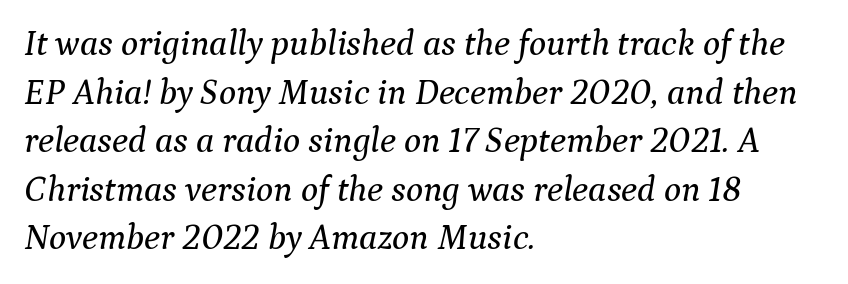
{"serif": "yes", "italic": "yes", "lean": "right", "slant_degrees": 9, "width": "normal", "stroke_contrast": "medium", "x_height": "medium", "monospaced": "no", "underline": "no", "align": "left", "line_spacing": "normal", "line_spacing_ratio": 1.35, "letter_spacing": "normal", "letter_spacing_em": 0.0, "glyph_px": 36}
